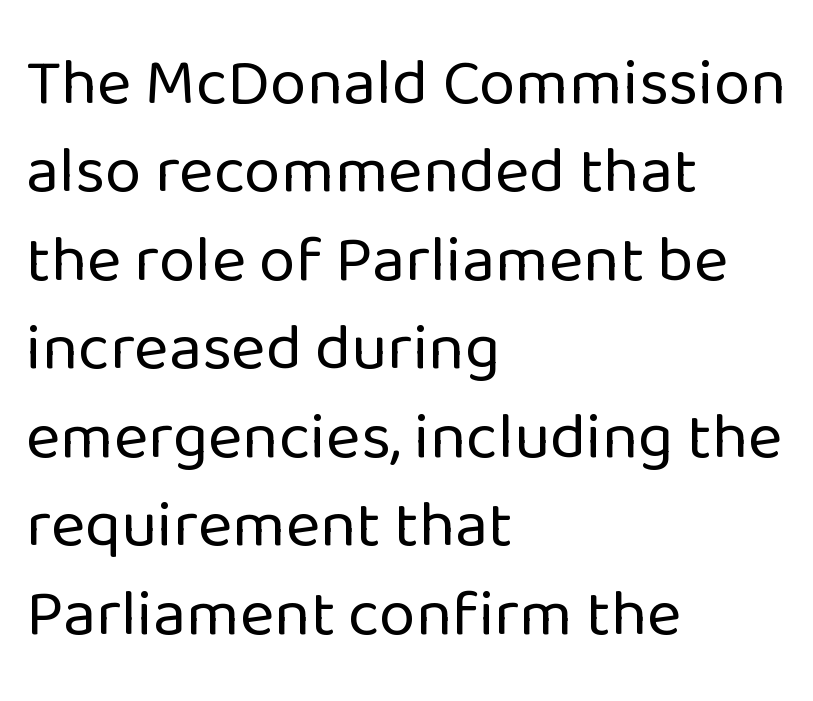
{"serif": "no", "italic": "no", "bold": "no", "weight": "regular", "width": "normal", "stroke_contrast": "low", "x_height": "medium", "monospaced": "no", "underline": "no", "align": "left", "line_spacing": "normal", "line_spacing_ratio": 1.34, "letter_spacing": "normal", "letter_spacing_em": 0.0, "glyph_px": 66}
